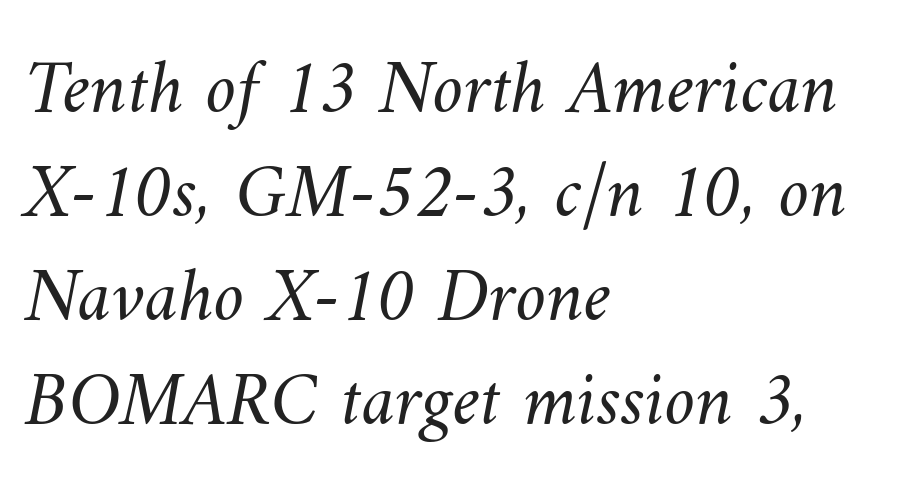
A light-to-regular cut is what we see here. These lines are rendered in a variable-pitch font. Quick note: underline off. A typesetter would call this leading conventional body-copy spacing. Visually the block forms a straight wall on the left and a jagged coastline on the right.
